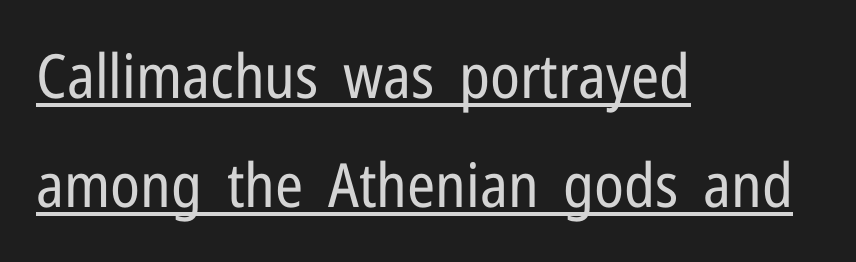
These lines were composed using upright roman letters. Standard letterfit; no display-style spreading of the glyphs. Counters stay open thanks to moderate or lighter strokes. Think of a printed novel: that variable character pitch is what you see here.
